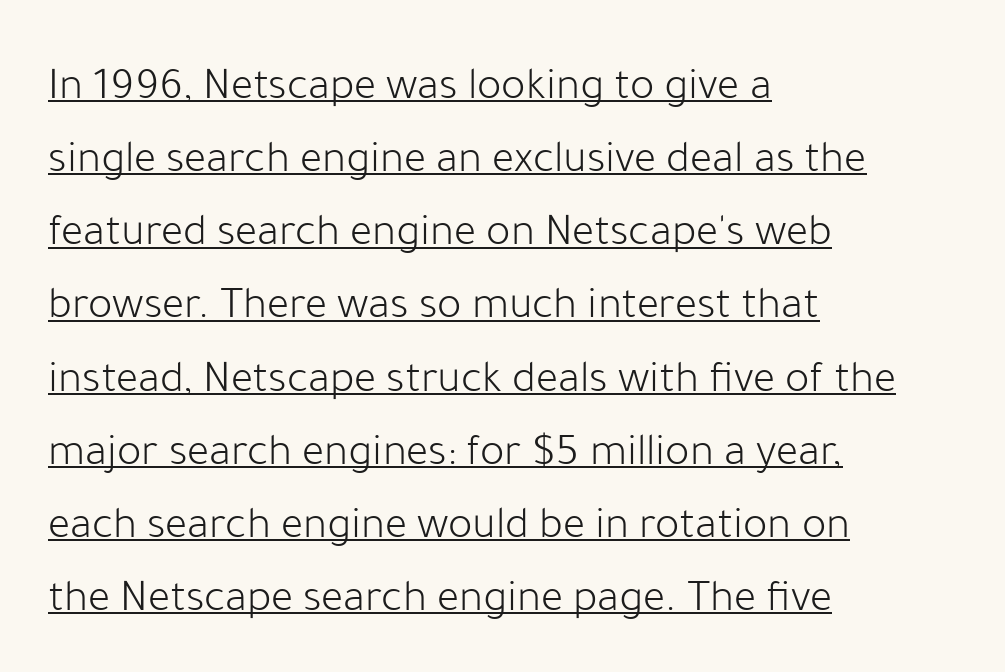
The image shows 46 px light sans-serif type, upright; set left-aligned, normal line spacing (1.59x), normal letter spacing, underlined; low stroke contrast and a medium x-height.
